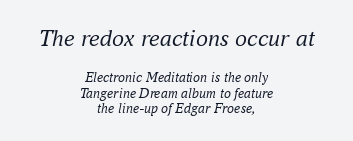
The image shows 24 px text type, italic (leaning right); set centered, tight line spacing (1.09x), normal letter spacing, not underlined; the first (top) block is 1.71x larger.
